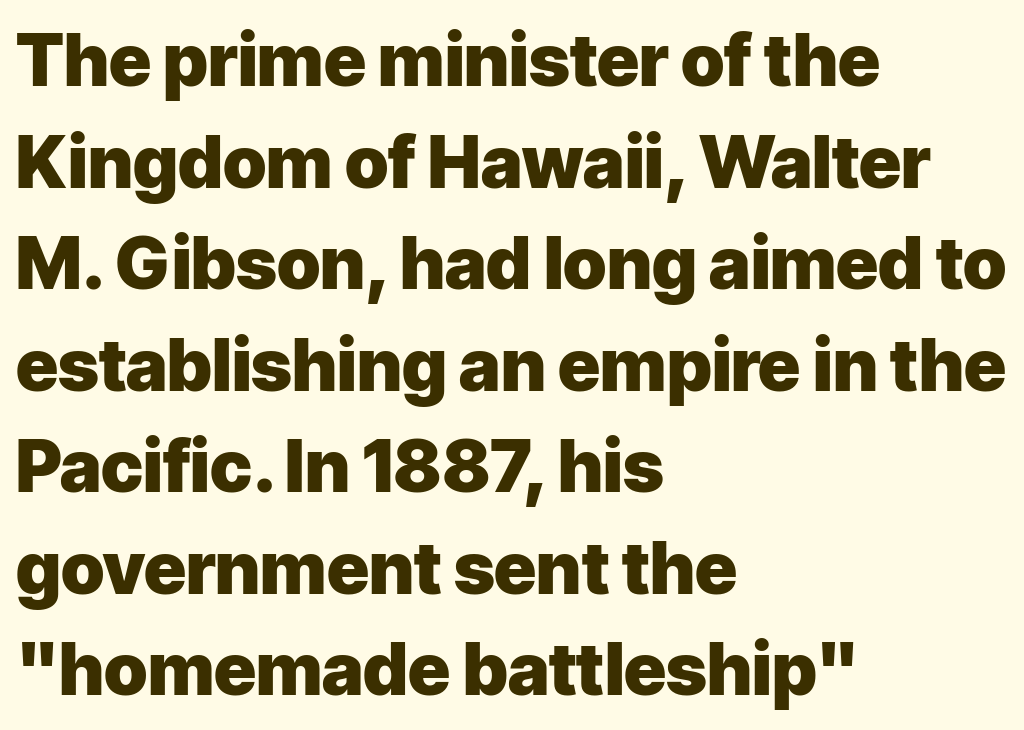
Q: Is the text bold? A: Yes.
Q: Is the text italic (slanted)? A: No, it is upright.
Q: Is the typeface a serif or a sans-serif typeface? A: Sans-serif.
Q: Is the text underlined? A: No.
Q: How is the paragraph aligned? A: Left-aligned.
Q: Is the spacing between letters normal or unusually wide? A: Normal.
Q: Is the spacing between lines tight, normal or loose? A: Normal.
Q: Width (condensed, normal, or wide)? A: Normal.
Q: Stroke contrast? A: Low.
Q: x-height? A: Medium.
Q: Monospaced? A: No.
